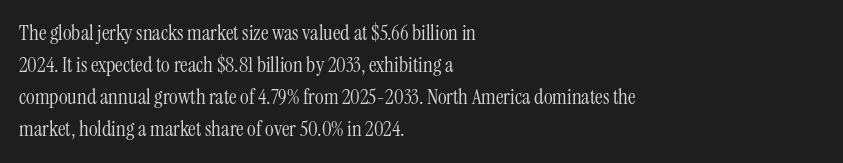
Q: Is the text bold? A: No.
Q: Is the text italic (slanted)? A: No, it is upright.
Q: Is the text underlined? A: No.
Q: How is the paragraph aligned? A: Left-aligned.
Q: Is the spacing between letters normal or unusually wide? A: Normal.
Q: Is the spacing between lines tight, normal or loose? A: Normal.
